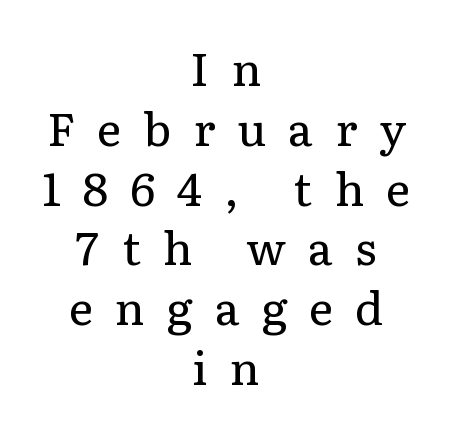
{"serif": "yes", "italic": "no", "bold": "no", "weight": "regular", "width": "normal", "stroke_contrast": "low", "x_height": "medium", "monospaced": "no", "underline": "no", "align": "center", "line_spacing": "normal", "line_spacing_ratio": 1.3, "letter_spacing": "wide", "letter_spacing_em": 0.48, "glyph_px": 46}
